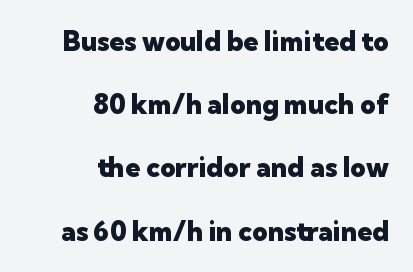
Whoever set this chose breathing room over compactness in the vertical rhythm. Lines of text with bare space underneath. A dark, heavy texture on the line: the type is bold. The letterforms sit shoulder to shoulder at normal distance. The paragraph has a hard right edge and a soft left edge.
